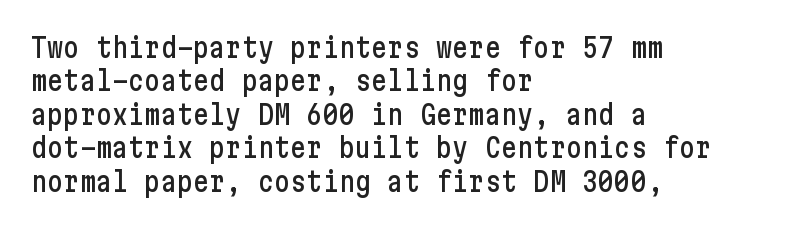
The image shows 27 px text type, upright; set left-aligned, line spacing 1.24x, normal letter spacing, not underlined.
